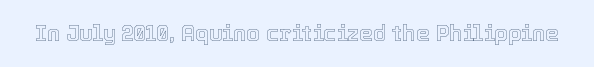
{"italic": "no", "underline": "no", "letter_spacing": "normal", "letter_spacing_em": 0.0, "glyph_px": 22}
